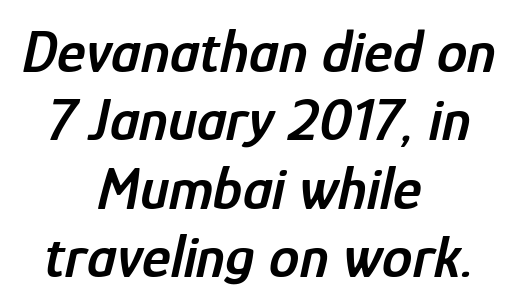
{"italic": "yes", "lean": "right", "slant_degrees": 12, "bold": "semi", "weight": "semibold", "width": "condensed", "stroke_contrast": "low", "x_height": "medium", "monospaced": "no", "underline": "no", "align": "center", "line_spacing": "tight", "line_spacing_ratio": 1.12, "letter_spacing": "normal", "letter_spacing_em": 0.0, "glyph_px": 61}
